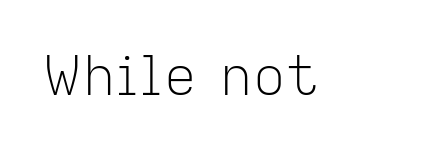
Grotesque or geometric, the face here clearly has no serifs. These lines are rendered in a variable-pitch font. Italic? Not at all — the glyphs are vertical. The cut favours lightness, reaching ordinary text weight at its darkest. In terms of letterspacing, this is plain default setting. Nobody drew a line under any word here.
